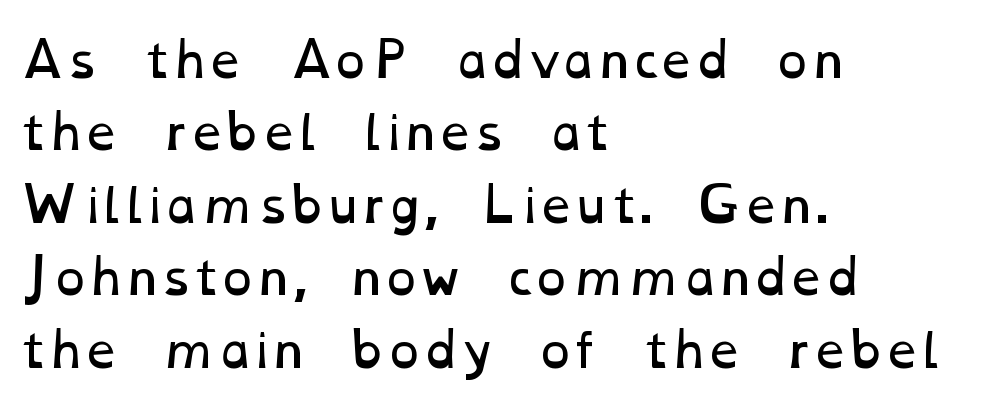
The face used here is rendered with its standard letterfit. Counters stay open thanks to moderate or lighter strokes. A clean baseline with only descenders dipping below it. Compared with a centered layout, this one pins lines to the left instead.
